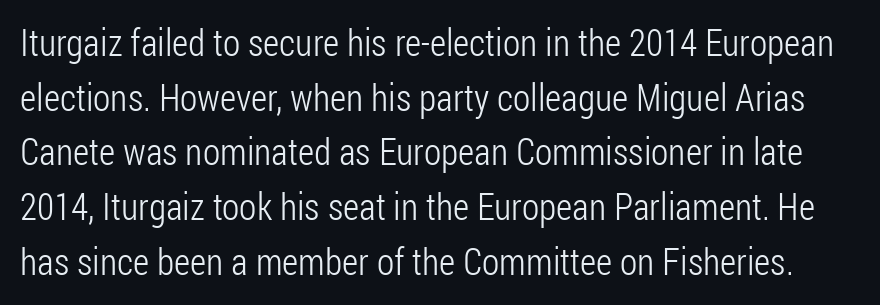
The image shows 38 px light, condensed sans-serif type, upright; set normal line spacing (1.44x), normal letter spacing, not underlined; low stroke contrast and a medium x-height.
